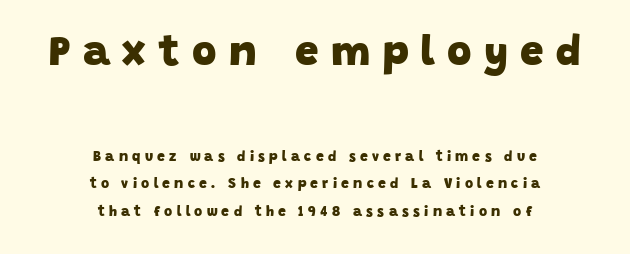
Q: Is the text bold? A: Yes.
Q: Is the typeface a serif or a sans-serif typeface? A: Sans-serif.
Q: Is the text underlined? A: No.
Q: How is the paragraph aligned? A: Centered.
Q: Is the spacing between letters normal or unusually wide? A: Unusually wide.
Q: Is the spacing between lines tight, normal or loose? A: Loose.
Q: Which block of text is set in a larger size, the first (top) or the second (bottom)? A: The first (top) one.
Q: Width (condensed, normal, or wide)? A: Normal.
Q: Stroke contrast? A: Low.
Q: x-height? A: Large.
Q: Monospaced? A: No.
